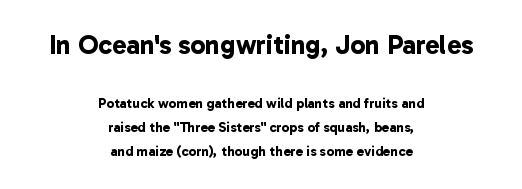
{"bold": "yes", "underline": "no", "align": "center", "line_spacing": "normal", "line_spacing_ratio": 1.7, "letter_spacing": "normal", "letter_spacing_em": 0.0, "larger_block": "first", "size_ratio": 1.93, "glyph_px": 27}
